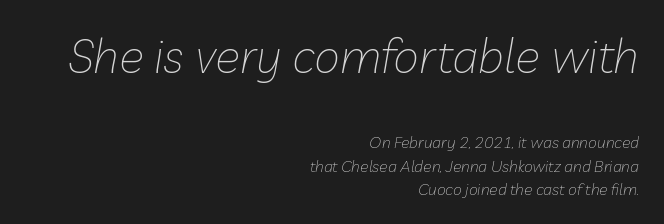
The leading is moderate, giving the passage an even texture. On a weight scale, this lands at 450 or below. Does extra space separate the letters? No, they use regular spacing. Rendered with sloped, italic letterforms.
